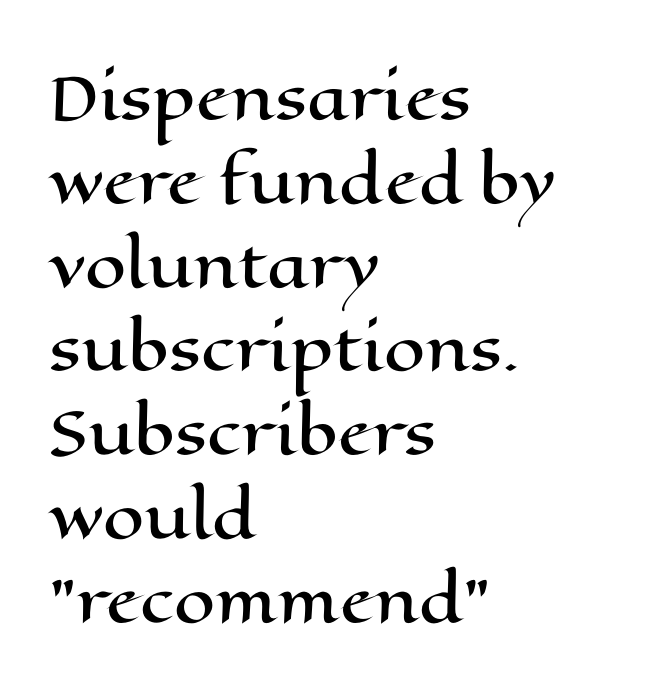
How are the letters spaced? Ordinarily, with no added tracking. Think of a printed novel: that variable character pitch is what you see here. Unmarked baselines from the first word to the last. Does the copy run flush right? No — it runs flush left. Notice how descenders clear the ascenders below comfortably — that's standard leading. Every stem runs plumb, perpendicular to the baseline.
